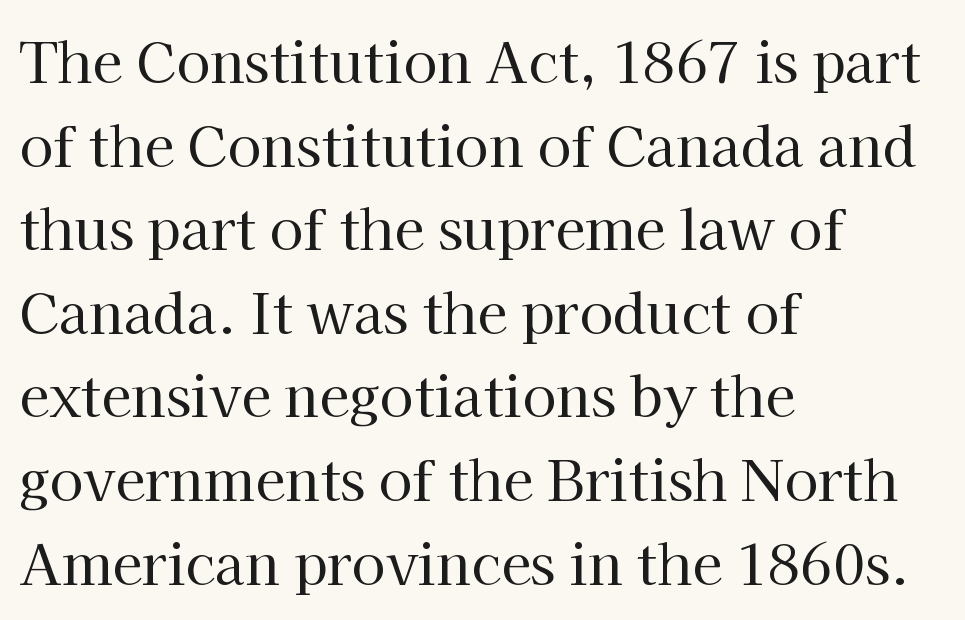
Q: Is the text bold? A: No.
Q: Is the text italic (slanted)? A: No, it is upright.
Q: Is the typeface a serif or a sans-serif typeface? A: Serif.
Q: Is the text underlined? A: No.
Q: How is the paragraph aligned? A: Left-aligned.
Q: Is the spacing between letters normal or unusually wide? A: Normal.
Q: Is the spacing between lines tight, normal or loose? A: Normal.
Q: Width (condensed, normal, or wide)? A: Normal.
Q: Stroke contrast? A: High.
Q: x-height? A: Medium.
Q: Monospaced? A: No.
